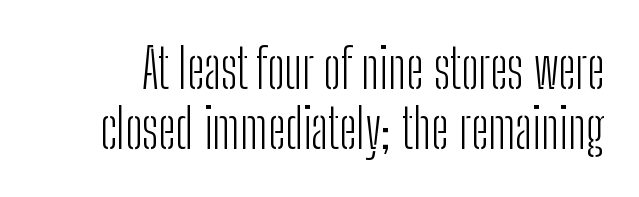
Proportional: the letters do not fall into vertical columns. Summary of vertical rhythm: compact, with narrow interline spacing. No letter is thick-stroked: the sample isn't bold. Does the type have serifs? No, each stem ends abruptly. Glance below the letters and you will spot only blank space. Is there any slant? The stems are plumb.
